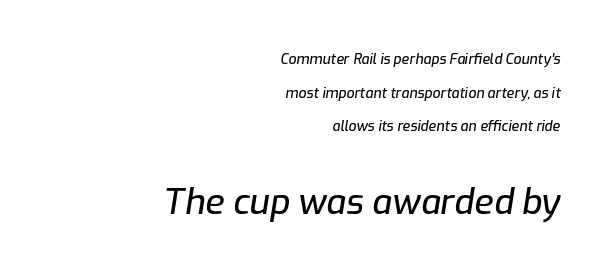
Short and long lines alike share a common ending point at right. Compared with typical body copy, the letter spacing here is the same. Underlining? Definitely not there. Scale increases going downward across the two blocks.
